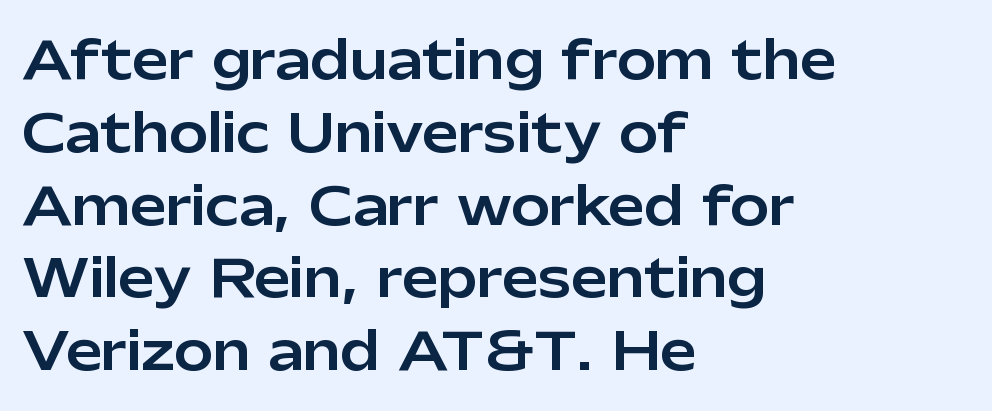
{"serif": "no", "italic": "no", "width": "normal", "stroke_contrast": "low", "x_height": "medium", "monospaced": "no", "underline": "no", "align": "left", "line_spacing": "normal", "line_spacing_ratio": 1.4, "letter_spacing": "normal", "letter_spacing_em": 0.0, "glyph_px": 52}
